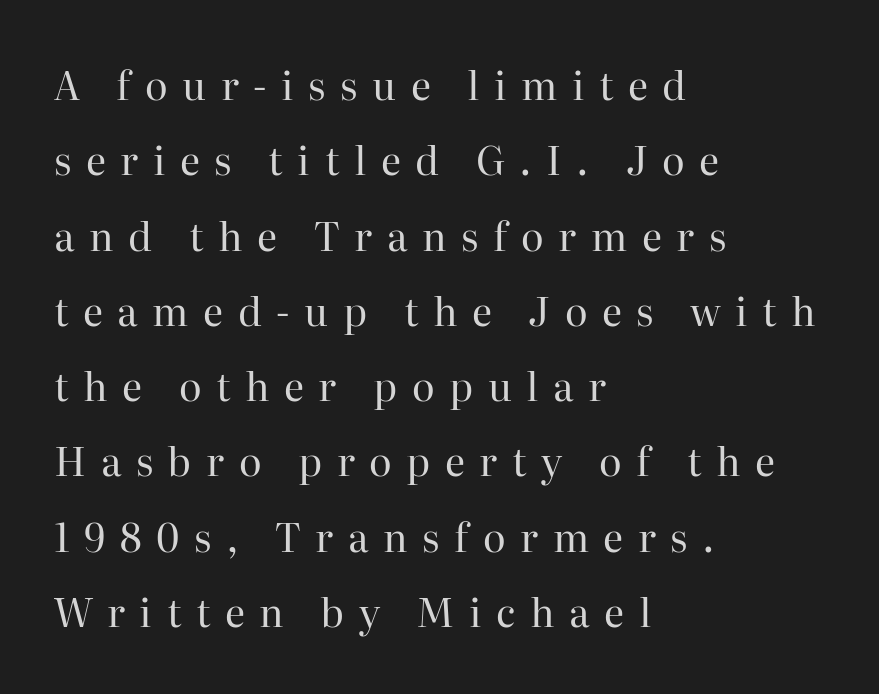
Q: Is the text bold? A: No.
Q: Is the text italic (slanted)? A: No, it is upright.
Q: Is the typeface a serif or a sans-serif typeface? A: Serif.
Q: Is the text underlined? A: No.
Q: How is the paragraph aligned? A: Left-aligned.
Q: Is the spacing between letters normal or unusually wide? A: Unusually wide.
Q: Is the spacing between lines tight, normal or loose? A: Loose.
Q: Width (condensed, normal, or wide)? A: Normal.
Q: Stroke contrast? A: High.
Q: x-height? A: Medium.
Q: Monospaced? A: No.
